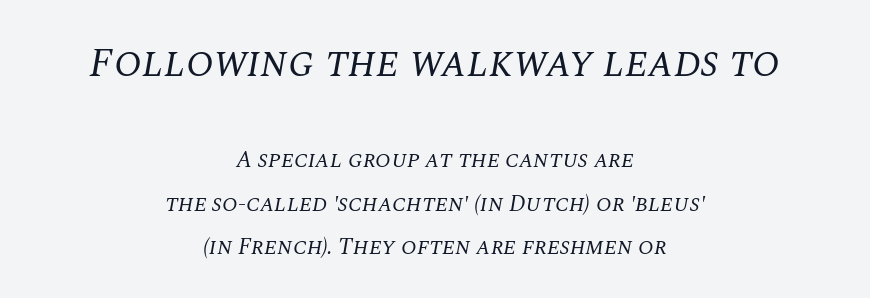
Q: Is the text bold? A: No.
Q: Is the text italic (slanted)? A: Yes, it leans right by about 10 degrees.
Q: Is the typeface a serif or a sans-serif typeface? A: Serif.
Q: Is the text underlined? A: No.
Q: How is the paragraph aligned? A: Centered.
Q: Is the spacing between letters normal or unusually wide? A: Normal.
Q: Which block of text is set in a larger size, the first (top) or the second (bottom)? A: The first (top) one.
Q: Width (condensed, normal, or wide)? A: Normal.
Q: Stroke contrast? A: Medium.
Q: x-height? A: Large.
Q: Monospaced? A: No.
